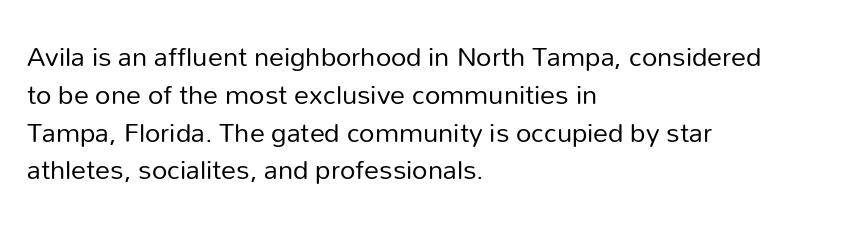
Q: Is the text bold? A: No.
Q: Is the text italic (slanted)? A: No, it is upright.
Q: Is the typeface a serif or a sans-serif typeface? A: Sans-serif.
Q: Is the text underlined? A: No.
Q: How is the paragraph aligned? A: Left-aligned.
Q: Is the spacing between letters normal or unusually wide? A: Normal.
Q: Is the spacing between lines tight, normal or loose? A: Normal.
Q: Width (condensed, normal, or wide)? A: Normal.
Q: Stroke contrast? A: Low.
Q: x-height? A: Medium.
Q: Monospaced? A: No.
